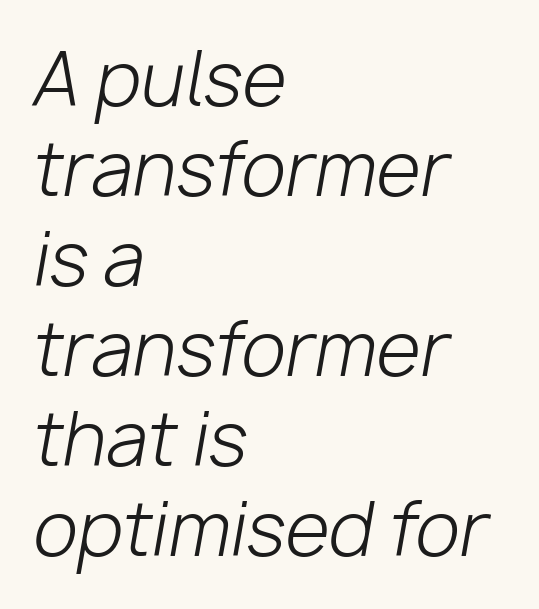
Q: Is the text bold? A: No.
Q: Is the text italic (slanted)? A: Yes, it leans right by about 10 degrees.
Q: Is the text underlined? A: No.
Q: How is the paragraph aligned? A: Left-aligned.
Q: Is the spacing between letters normal or unusually wide? A: Normal.
Q: Is the spacing between lines tight, normal or loose? A: Normal.
Q: Width (condensed, normal, or wide)? A: Normal.
Q: Stroke contrast? A: Low.
Q: x-height? A: Medium.
Q: Monospaced? A: No.
